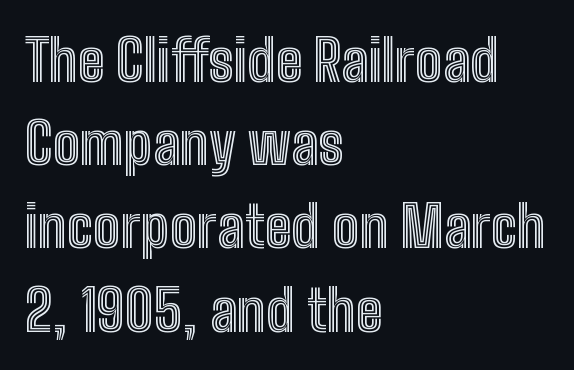
The image shows 57 px condensed type, upright; set left-aligned, normal line spacing (1.46x), normal letter spacing, not underlined; a medium x-height.
